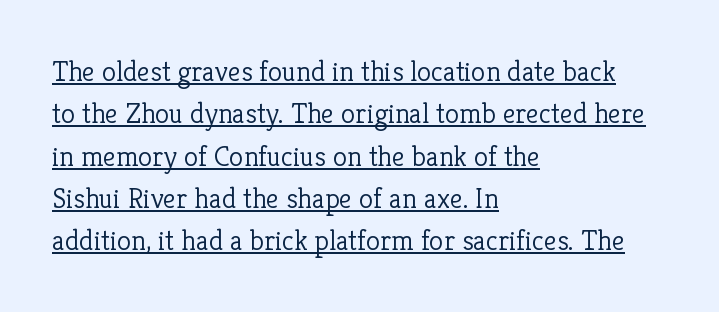
{"serif": "yes", "italic": "no", "bold": "no", "weight": "light", "width": "normal", "stroke_contrast": "low", "x_height": "medium", "monospaced": "no", "underline": "yes", "align": "left", "line_spacing": "normal", "line_spacing_ratio": 1.46, "letter_spacing": "normal", "letter_spacing_em": 0.0, "glyph_px": 29}
